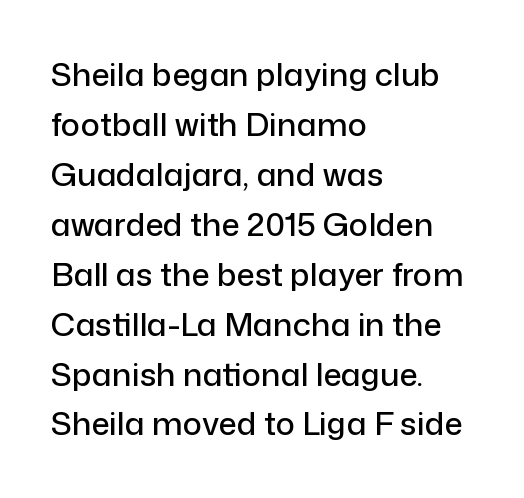
The tracking reads as untouched default to a designer's eye. This is the regular roman posture of the typeface. Do the characters align in a grid? No, the font is proportional. Line spacing here is normal. Visually the block forms a straight wall on the left and a jagged coastline on the right.
